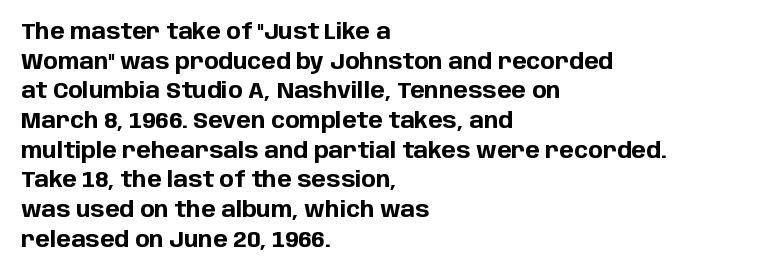
The image shows 22 px bold type, upright; set left-aligned, normal line spacing (1.35x), normal letter spacing, not underlined.
